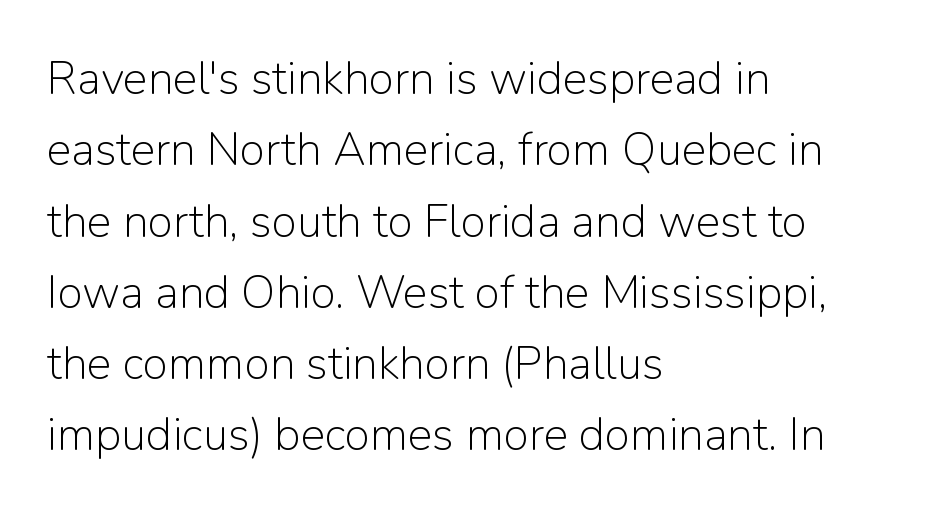
The image shows 46 px light sans-serif type, upright; set left-aligned, normal line spacing (1.55x), normal letter spacing, not underlined; low stroke contrast and a medium x-height.
